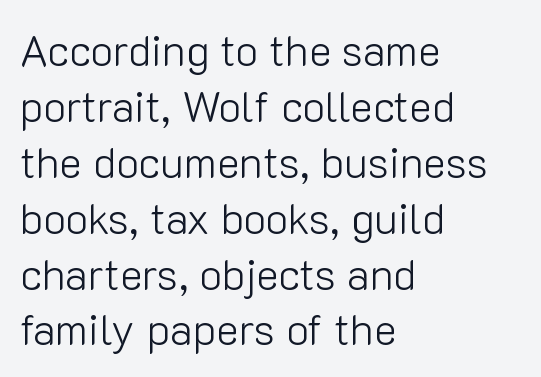
The image shows 43 px light sans-serif type, upright; set left-aligned, normal line spacing (1.3x), normal letter spacing, not underlined; low stroke contrast and a medium x-height.
